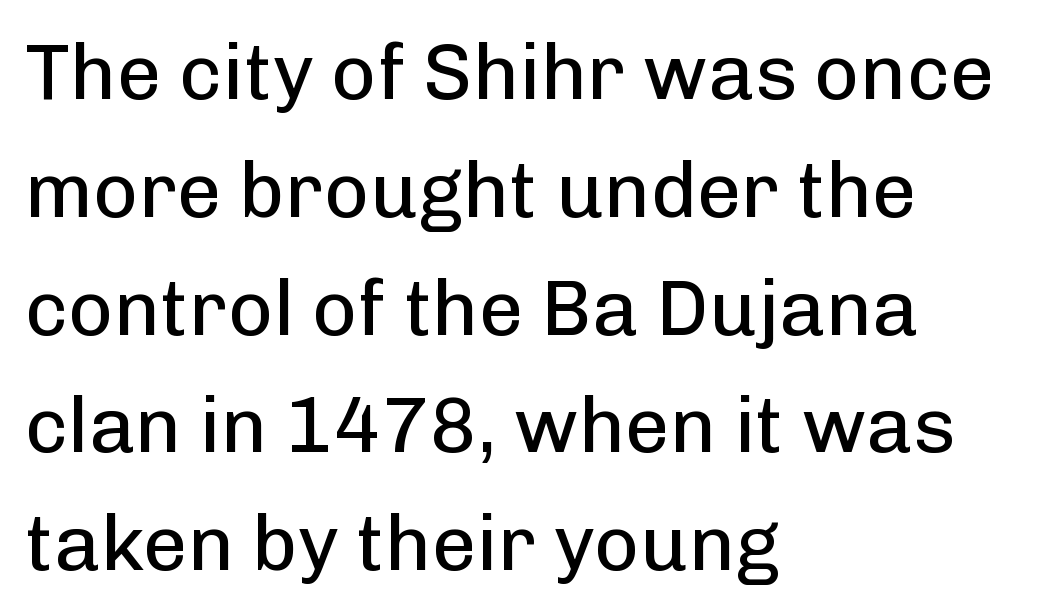
{"serif": "no", "italic": "no", "bold": "no", "weight": "regular", "width": "normal", "stroke_contrast": "low", "x_height": "medium", "monospaced": "no", "underline": "no", "align": "left", "line_spacing": "normal", "line_spacing_ratio": 1.51, "letter_spacing": "normal", "letter_spacing_em": 0.0, "glyph_px": 78}
